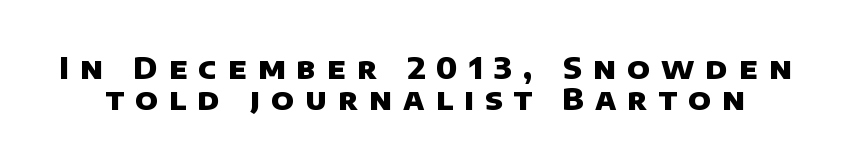
Spacing verdict: proportional, widths tailored to each character. Loose tracking; the words dissolve into strings of separated letters. The zone under the glyphs is completely vacant. Unlike a traditional serif, this face leaves its strokes unadorned.
